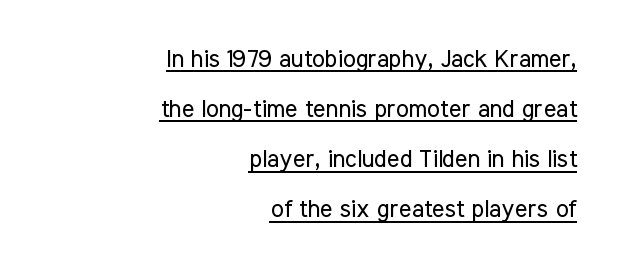
Does the lettering tilt? It doesn't — this is upright. Whoever set this chose breathing room over compactness in the vertical rhythm. Horizontally, the lines are justified to the trailing edge only. In terms of letterspacing, this is plain default setting.
